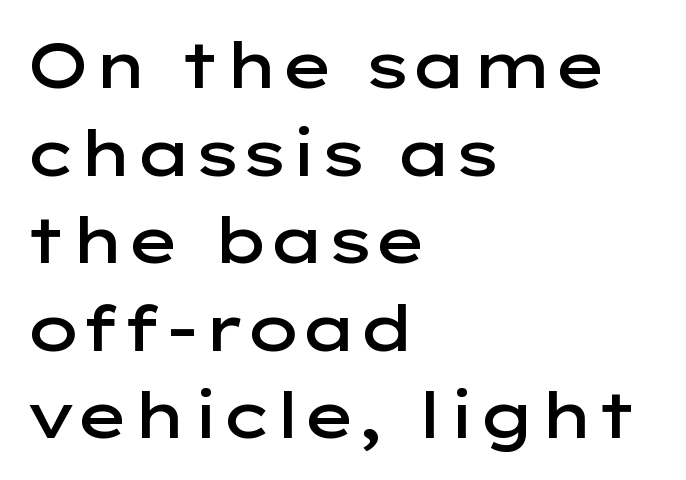
Every row of glyphs begins at an identical x-position on the left. Compared with typical body copy, the letter spacing here is the same. The face used here is a sans, in the tradition of grotesques and geometrics. These lines were composed using upright roman letters. Character widths vary here, with narrow letters taking less room than wide ones.
